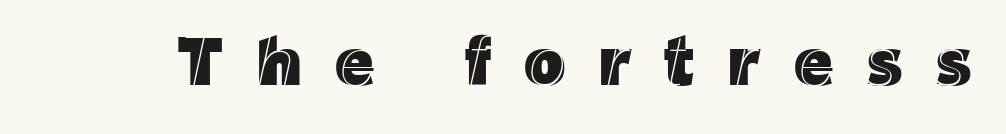
{"italic": "no", "width": "normal", "x_height": "medium", "monospaced": "no", "underline": "no", "letter_spacing": "wide", "letter_spacing_em": 0.49, "glyph_px": 68}
